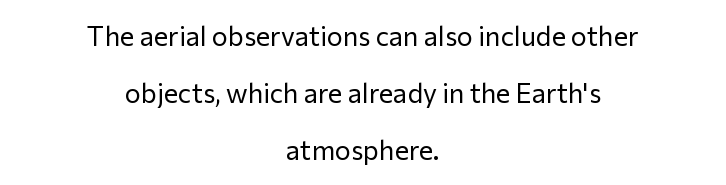
The image shows 27 px text type, upright; set centered, loose line spacing (2.12x), normal letter spacing, not underlined.
